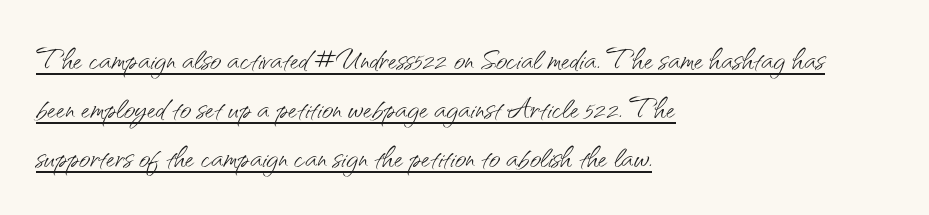
{"serif": "no", "bold": "no", "weight": "light", "width": "normal", "stroke_contrast": "medium", "x_height": "small", "monospaced": "no", "underline": "yes", "align": "left", "line_spacing": "normal", "line_spacing_ratio": 1.26, "letter_spacing": "normal", "letter_spacing_em": 0.0, "glyph_px": 39}
